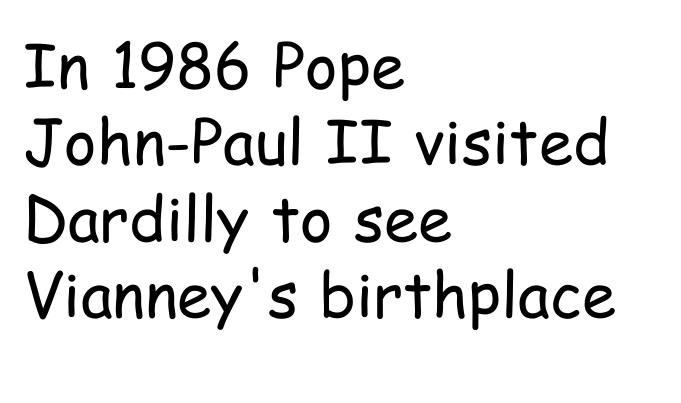
Look at the tracking — it's just the regular setting, nothing added. The font sits on the lighter half of the weight spectrum, regular included. The passage shown is typed in a proportional face where columns would drift. Compared with a centered layout, this one pins lines to the left instead.
